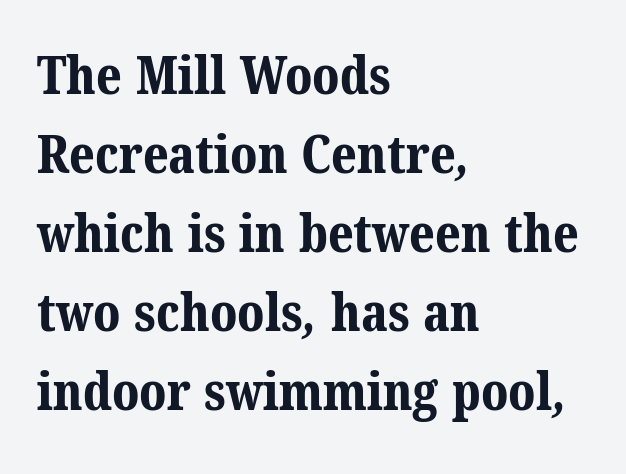
Q: Is the text bold? A: Yes.
Q: Is the typeface a serif or a sans-serif typeface? A: Serif.
Q: Is the text underlined? A: No.
Q: How is the paragraph aligned? A: Left-aligned.
Q: Is the spacing between letters normal or unusually wide? A: Normal.
Q: Is the spacing between lines tight, normal or loose? A: Normal.
Q: Width (condensed, normal, or wide)? A: Normal.
Q: Stroke contrast? A: Medium.
Q: x-height? A: Medium.
Q: Monospaced? A: No.
